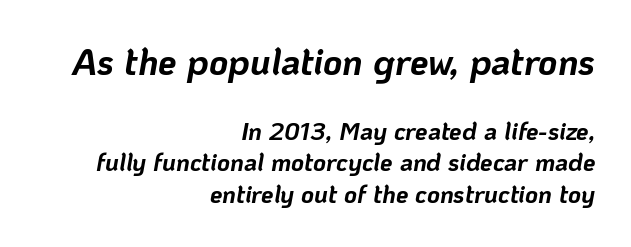
{"italic": "yes", "lean": "right", "slant_degrees": 10, "bold": "yes", "weight": "bold", "width": "normal", "stroke_contrast": "low", "x_height": "medium", "monospaced": "no", "underline": "no", "align": "right", "line_spacing": "normal", "line_spacing_ratio": 1.27, "letter_spacing": "normal", "letter_spacing_em": 0.0, "larger_block": "first", "size_ratio": 1.48, "glyph_px": 37}
